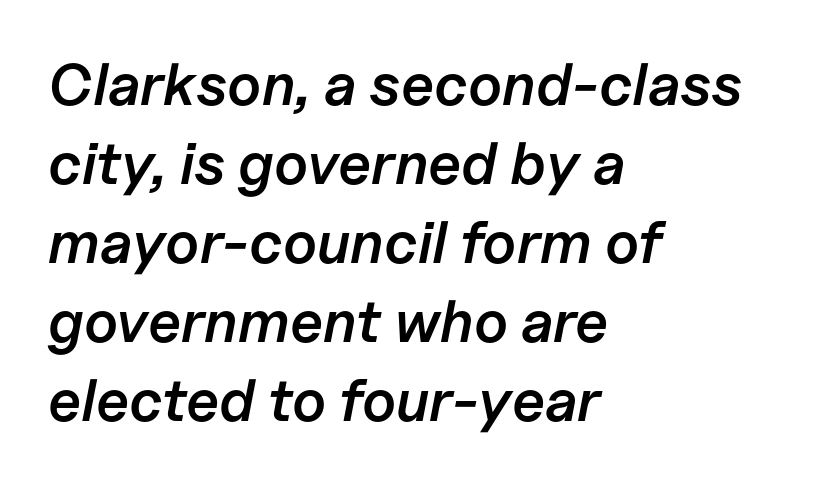
{"italic": "yes", "lean": "right", "slant_degrees": 11, "bold": "semi", "weight": "semibold", "width": "normal", "stroke_contrast": "low", "x_height": "medium", "monospaced": "no", "underline": "no", "align": "left", "line_spacing": "normal", "line_spacing_ratio": 1.34, "letter_spacing": "normal", "letter_spacing_em": 0.0, "glyph_px": 59}
